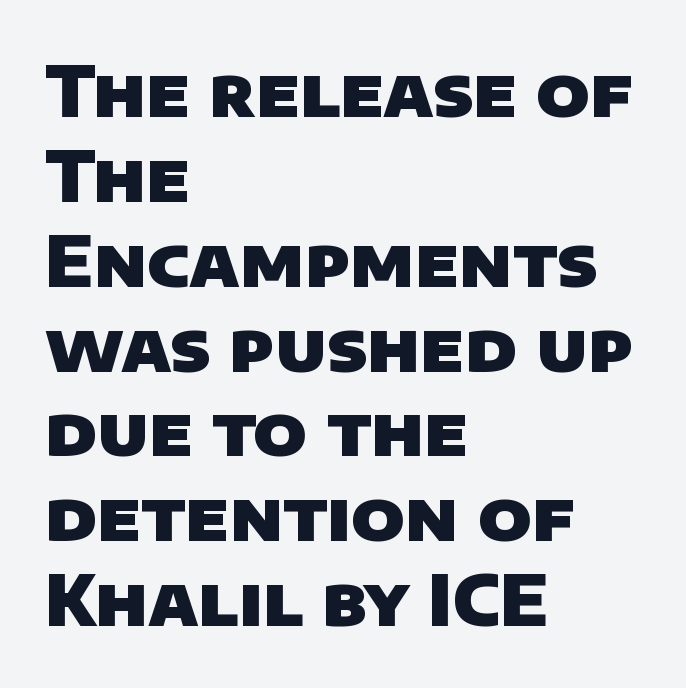
The image shows 69 px heavy sans-serif type; set left-aligned, line spacing 1.23x, normal letter spacing, not underlined; low stroke contrast and a large x-height.
